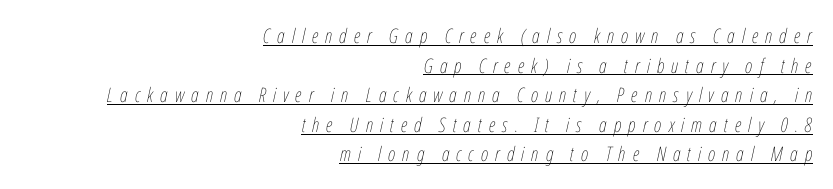
{"italic": "yes", "lean": "right", "slant_degrees": 12, "bold": "no", "underline": "yes", "align": "right", "line_spacing": "normal", "line_spacing_ratio": 1.48, "letter_spacing": "wide", "letter_spacing_em": 0.35, "glyph_px": 20}
